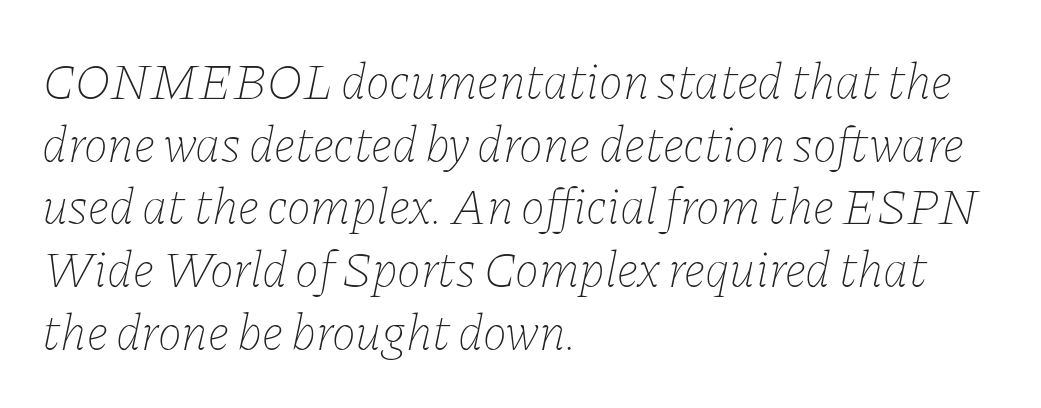
The image shows 51 px thin type, italic (leaning right); set left-aligned, line spacing 1.23x, normal letter spacing, not underlined; low stroke contrast and a medium x-height.
